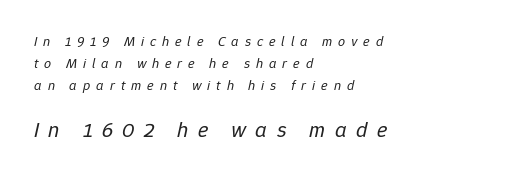
Q: Is the text bold? A: No.
Q: Is the text italic (slanted)? A: Yes, it leans right by about 12 degrees.
Q: Is the text underlined? A: No.
Q: How is the paragraph aligned? A: Left-aligned.
Q: Is the spacing between letters normal or unusually wide? A: Unusually wide.
Q: Is the spacing between lines tight, normal or loose? A: Normal.
Q: Which block of text is set in a larger size, the first (top) or the second (bottom)? A: The second (bottom) one.
